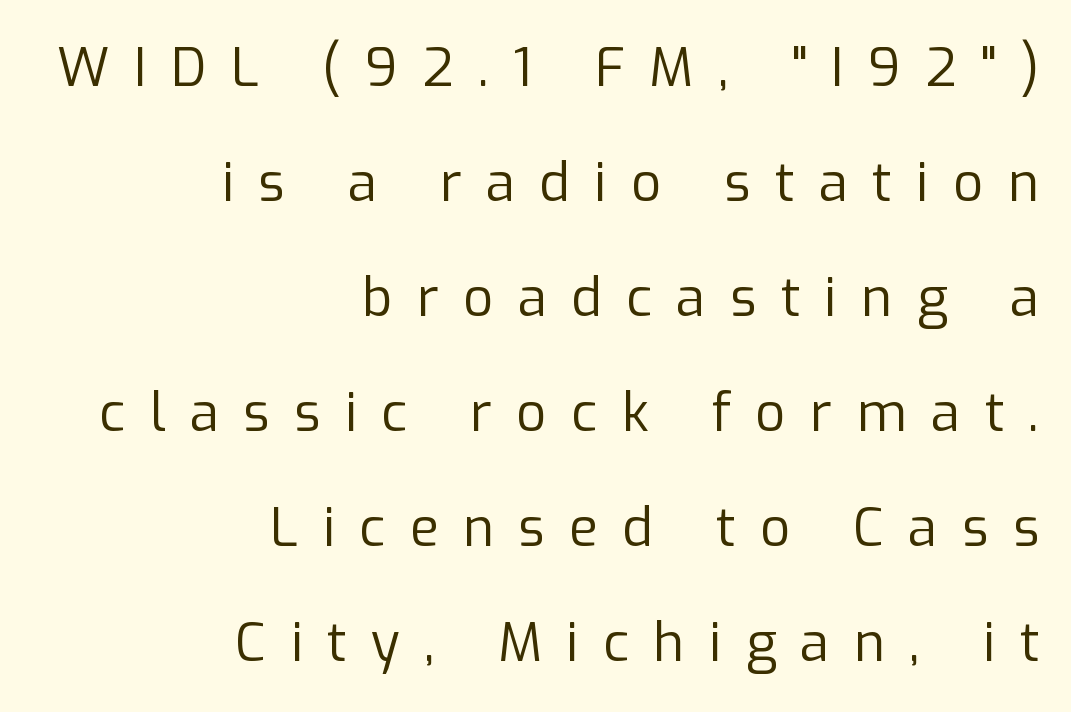
Q: Is the text bold? A: No.
Q: Is the text italic (slanted)? A: No, it is upright.
Q: Is the typeface a serif or a sans-serif typeface? A: Sans-serif.
Q: Is the text underlined? A: No.
Q: How is the paragraph aligned? A: Right-aligned.
Q: Is the spacing between letters normal or unusually wide? A: Unusually wide.
Q: Is the spacing between lines tight, normal or loose? A: Loose.
Q: Width (condensed, normal, or wide)? A: Normal.
Q: Stroke contrast? A: Low.
Q: x-height? A: Medium.
Q: Monospaced? A: No.
